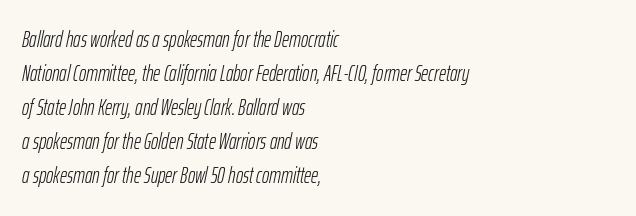
Nobody touched the tracking dial on this one. Normally led — the rows are evenly, conventionally spaced. Letters have the restrained weight of plain body copy at most. Does the copy run flush right? No — it runs flush left. Any mark beneath the type? The region is blank. Observe the lean: these are italic letterforms.
